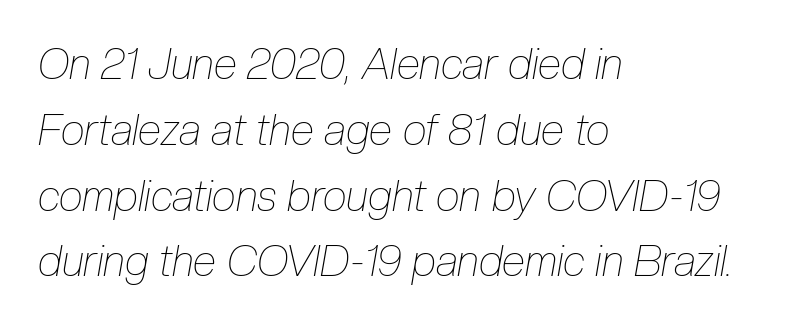
The image shows 43 px thin, condensed type, italic (leaning right); set left-aligned, normal line spacing (1.53x), normal letter spacing, not underlined; low stroke contrast and a medium x-height.
